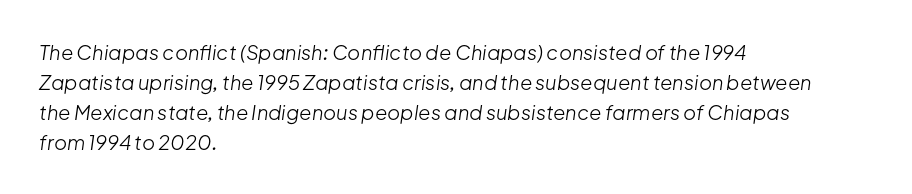
The image shows 20 px text type, italic (leaning right); set left-aligned, normal line spacing (1.5x), normal letter spacing, not underlined.
